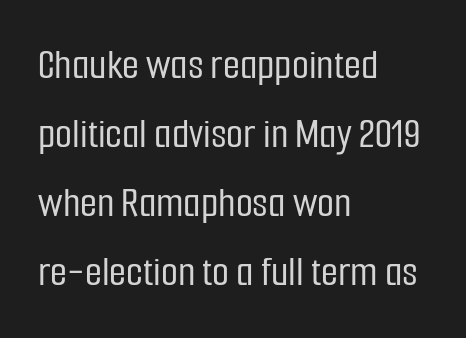
{"serif": "no", "italic": "no", "width": "condensed", "stroke_contrast": "low", "x_height": "medium", "monospaced": "no", "underline": "no", "align": "left", "line_spacing": "normal", "line_spacing_ratio": 1.57, "letter_spacing": "normal", "letter_spacing_em": 0.0, "glyph_px": 44}
